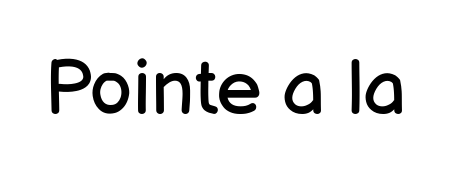
Q: Is the text bold? A: No.
Q: Is the text italic (slanted)? A: No, it is upright.
Q: Is the typeface a serif or a sans-serif typeface? A: Sans-serif.
Q: Is the text underlined? A: No.
Q: Is the spacing between letters normal or unusually wide? A: Normal.
Q: Width (condensed, normal, or wide)? A: Normal.
Q: Stroke contrast? A: Low.
Q: x-height? A: Medium.
Q: Monospaced? A: No.
